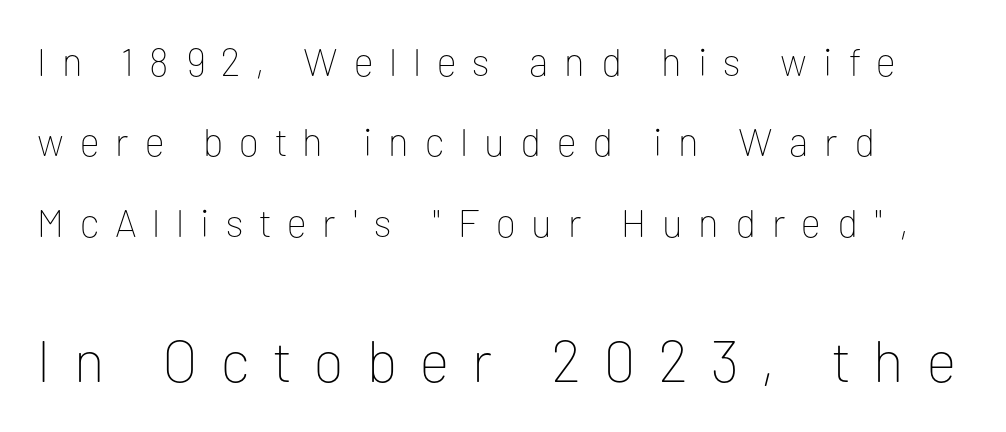
Q: Is the text bold? A: No.
Q: Is the text italic (slanted)? A: No, it is upright.
Q: Is the typeface a serif or a sans-serif typeface? A: Sans-serif.
Q: Is the text underlined? A: No.
Q: How is the paragraph aligned? A: Left-aligned.
Q: Is the spacing between letters normal or unusually wide? A: Unusually wide.
Q: Is the spacing between lines tight, normal or loose? A: Loose.
Q: Which block of text is set in a larger size, the first (top) or the second (bottom)? A: The second (bottom) one.
Q: Width (condensed, normal, or wide)? A: Normal.
Q: Stroke contrast? A: Low.
Q: x-height? A: Medium.
Q: Monospaced? A: No.
